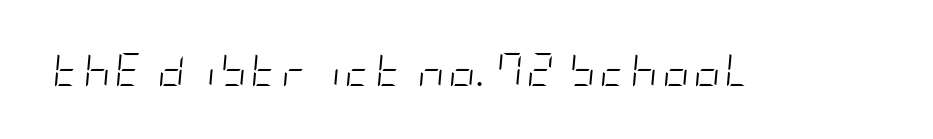
Q: Is the text bold? A: No.
Q: Is the text italic (slanted)? A: Yes, it leans right by about 5 degrees.
Q: Is the text underlined? A: No.
Q: Width (condensed, normal, or wide)? A: Condensed.
Q: Stroke contrast? A: Low.
Q: x-height? A: Large.
